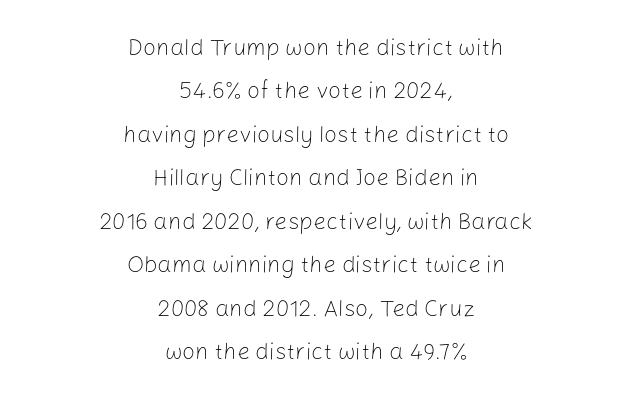
{"italic": "no", "bold": "no", "underline": "no", "align": "center", "line_spacing_ratio": 1.89, "letter_spacing": "normal", "letter_spacing_em": 0.0, "glyph_px": 23}
